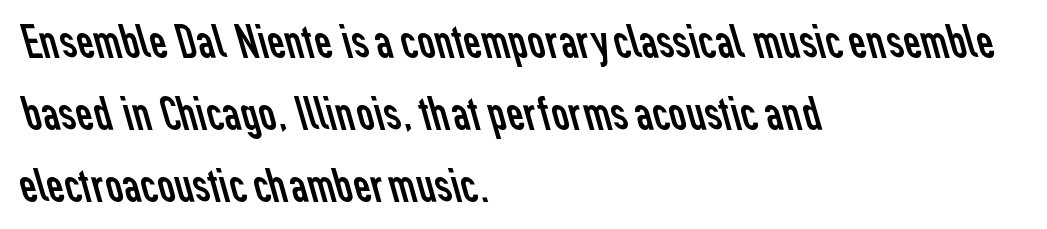
The image shows 48 px regular-weight sans-serif type; set left-aligned, normal line spacing (1.5x), normal letter spacing, not underlined; low stroke contrast and a medium x-height.
